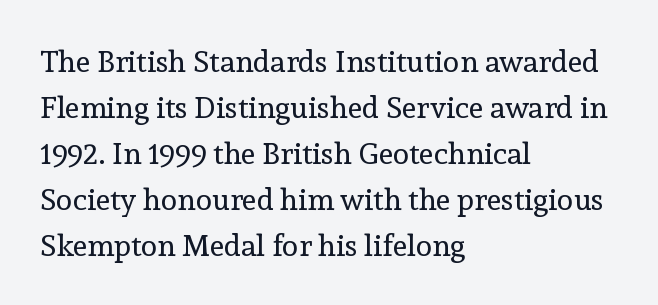
{"serif": "yes", "italic": "no", "bold": "no", "weight": "regular", "width": "normal", "x_height": "medium", "monospaced": "no", "underline": "no", "align": "left", "line_spacing": "normal", "line_spacing_ratio": 1.53, "letter_spacing": "normal", "letter_spacing_em": 0.0, "glyph_px": 30}
